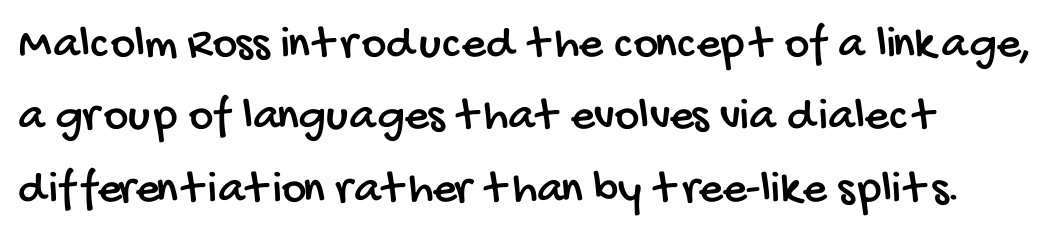
{"serif": "no", "width": "condensed", "stroke_contrast": "low", "x_height": "large", "monospaced": "no", "underline": "no", "align": "left", "line_spacing": "normal", "line_spacing_ratio": 1.54, "letter_spacing": "normal", "letter_spacing_em": 0.0, "glyph_px": 47}
